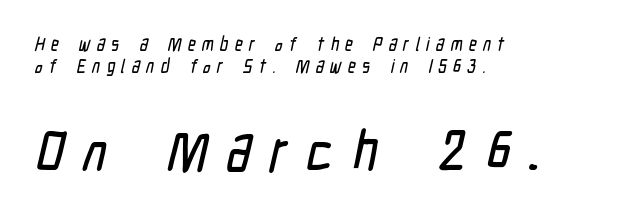
The image shows 57 px condensed sans-serif type; set left-aligned, tight line spacing (1.14x), unusually wide letter spacing (+0.33 em), not underlined; the second (bottom) block is 3.0x larger; low stroke contrast and a medium x-height.
